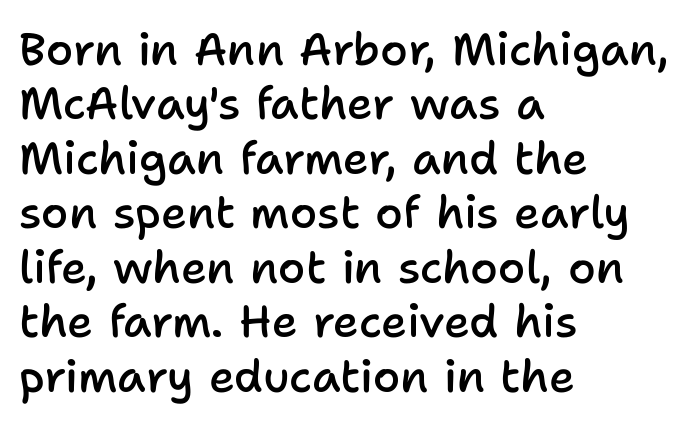
Q: Is the text bold? A: Semi-bold.
Q: Is the text italic (slanted)? A: No, it is upright.
Q: Is the typeface a serif or a sans-serif typeface? A: Sans-serif.
Q: Is the text underlined? A: No.
Q: How is the paragraph aligned? A: Left-aligned.
Q: Is the spacing between letters normal or unusually wide? A: Normal.
Q: Width (condensed, normal, or wide)? A: Normal.
Q: Stroke contrast? A: Low.
Q: x-height? A: Medium.
Q: Monospaced? A: No.
